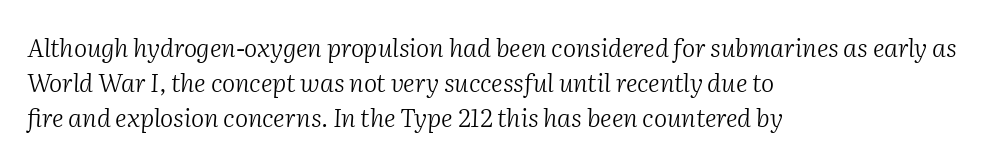
{"italic": "yes", "lean": "right", "slant_degrees": 2, "bold": "no", "underline": "no", "align": "left", "line_spacing": "normal", "line_spacing_ratio": 1.41, "letter_spacing": "normal", "letter_spacing_em": 0.0, "glyph_px": 25}
